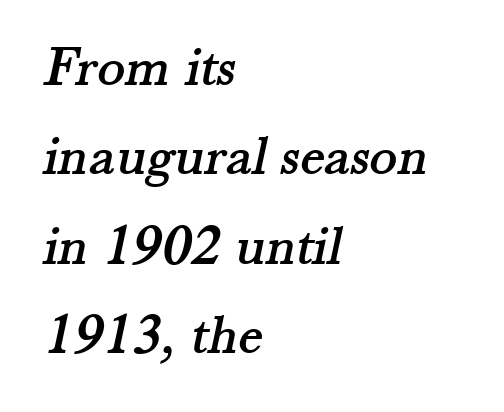
The image shows 58 px serif type; set left-aligned, normal line spacing (1.54x), normal letter spacing, not underlined; medium stroke contrast and a small x-height.
